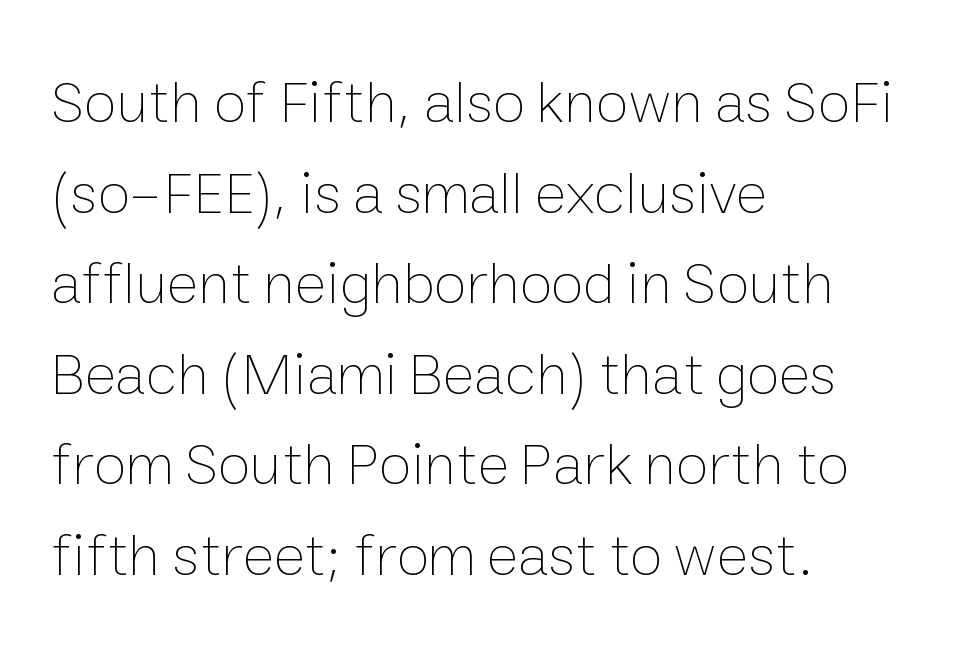
Q: Is the text bold? A: No.
Q: Is the text italic (slanted)? A: No, it is upright.
Q: Is the text underlined? A: No.
Q: How is the paragraph aligned? A: Left-aligned.
Q: Is the spacing between letters normal or unusually wide? A: Normal.
Q: Is the spacing between lines tight, normal or loose? A: Normal.
Q: Width (condensed, normal, or wide)? A: Normal.
Q: Stroke contrast? A: Low.
Q: x-height? A: Medium.
Q: Monospaced? A: No.
